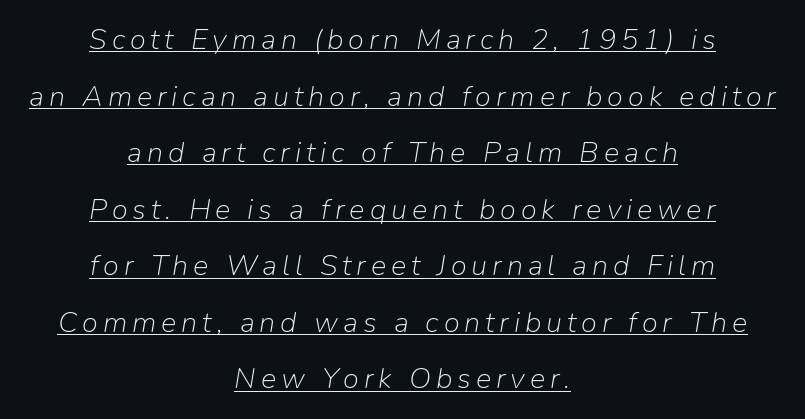
The image shows 29 px light type, italic (leaning right); set centered, loose line spacing (1.95x), underlined; low stroke contrast and a medium x-height.
